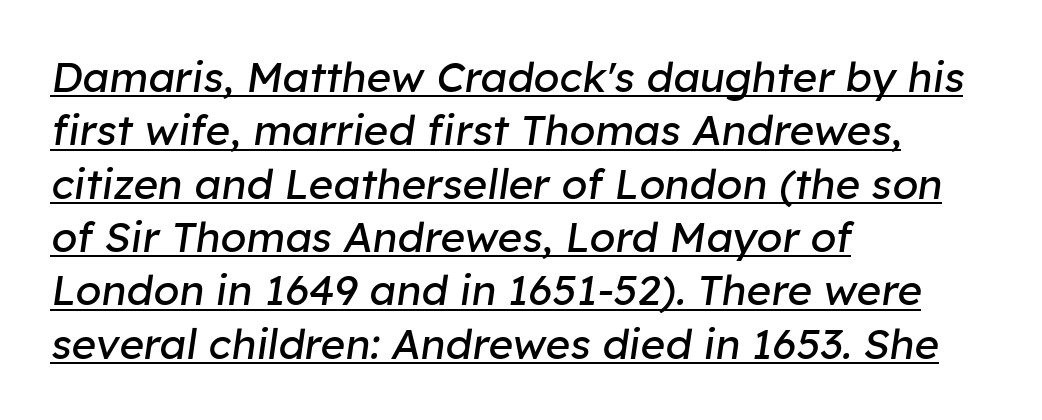
The image shows 42 px regular-weight type, italic (leaning right); set left-aligned, normal line spacing (1.27x), normal letter spacing, underlined; low stroke contrast and a medium x-height.
